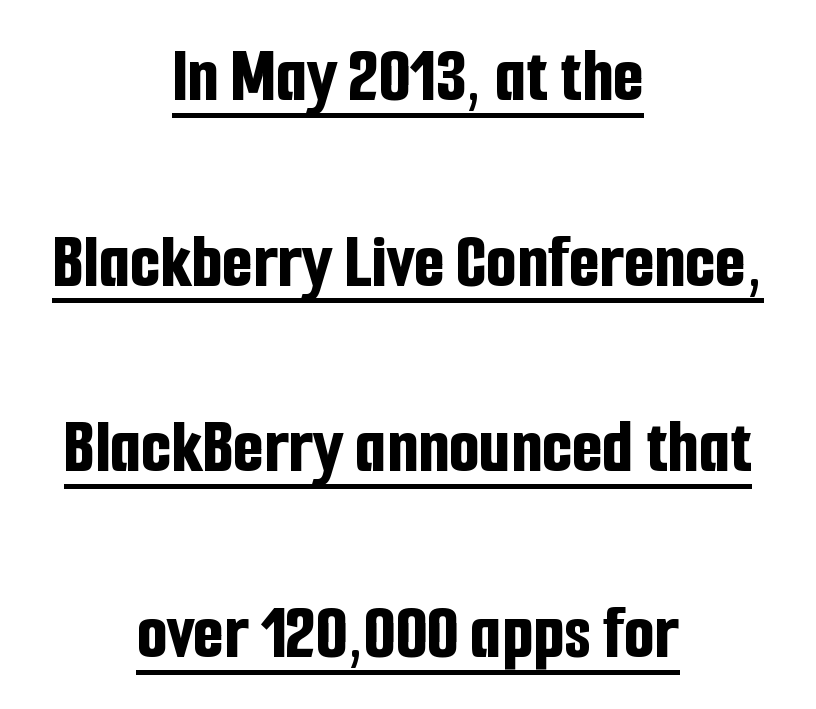
Q: Is the text bold? A: Yes.
Q: Is the text italic (slanted)? A: No, it is upright.
Q: Is the typeface a serif or a sans-serif typeface? A: Sans-serif.
Q: Is the text underlined? A: Yes.
Q: How is the paragraph aligned? A: Centered.
Q: Is the spacing between letters normal or unusually wide? A: Normal.
Q: Is the spacing between lines tight, normal or loose? A: Loose.
Q: Width (condensed, normal, or wide)? A: Condensed.
Q: Stroke contrast? A: Low.
Q: x-height? A: Medium.
Q: Monospaced? A: No.
